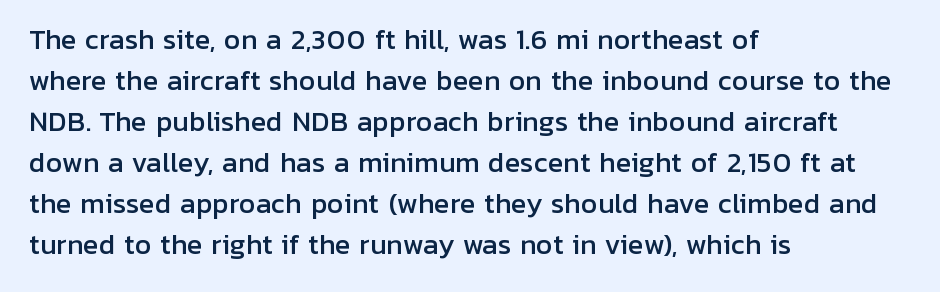
Q: Is the text italic (slanted)? A: No, it is upright.
Q: Is the text underlined? A: No.
Q: How is the paragraph aligned? A: Left-aligned.
Q: Is the spacing between letters normal or unusually wide? A: Normal.
Q: Is the spacing between lines tight, normal or loose? A: Normal.
